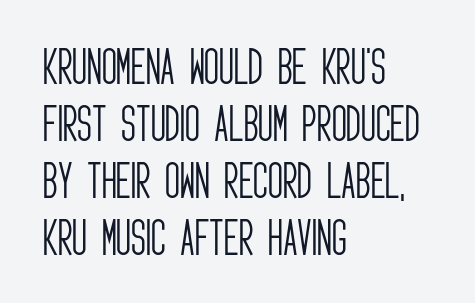
Q: Is the text bold? A: No.
Q: Is the text italic (slanted)? A: No, it is upright.
Q: Is the typeface a serif or a sans-serif typeface? A: Sans-serif.
Q: Is the text underlined? A: No.
Q: How is the paragraph aligned? A: Left-aligned.
Q: Is the spacing between letters normal or unusually wide? A: Normal.
Q: Is the spacing between lines tight, normal or loose? A: Normal.
Q: Width (condensed, normal, or wide)? A: Condensed.
Q: Stroke contrast? A: Low.
Q: x-height? A: Large.
Q: Monospaced? A: No.
